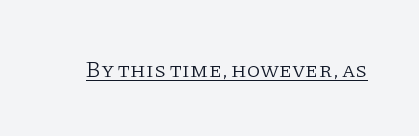
Q: Is the text bold? A: No.
Q: Is the text italic (slanted)? A: No, it is upright.
Q: Is the text underlined? A: Yes.
Q: Is the spacing between letters normal or unusually wide? A: Normal.
